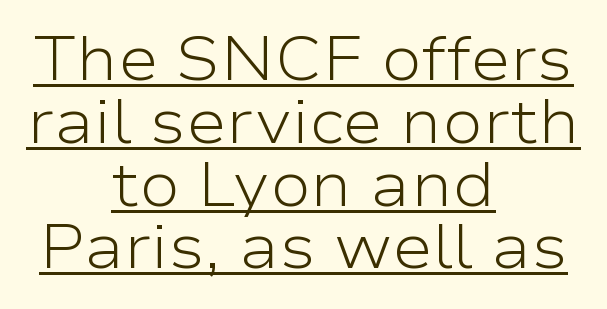
{"serif": "no", "italic": "no", "bold": "no", "weight": "light", "width": "wide", "stroke_contrast": "low", "x_height": "medium", "monospaced": "no", "underline": "yes", "align": "center", "line_spacing": "tight", "line_spacing_ratio": 1.03, "letter_spacing": "normal", "letter_spacing_em": 0.0, "glyph_px": 61}
